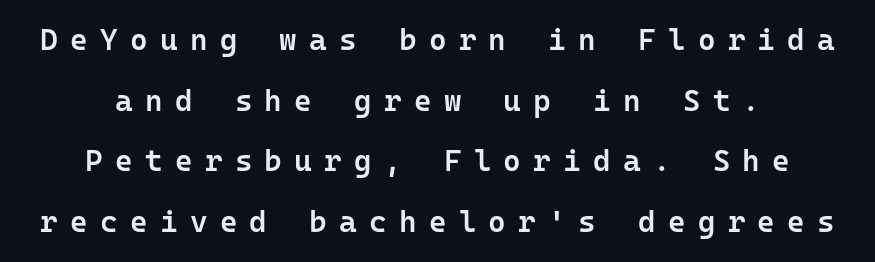
The image shows 30 px semibold sans-serif type, upright, monospaced; set centered, loose line spacing (2.02x), unusually wide letter spacing (+0.41 em), not underlined; low stroke contrast and a medium x-height.
